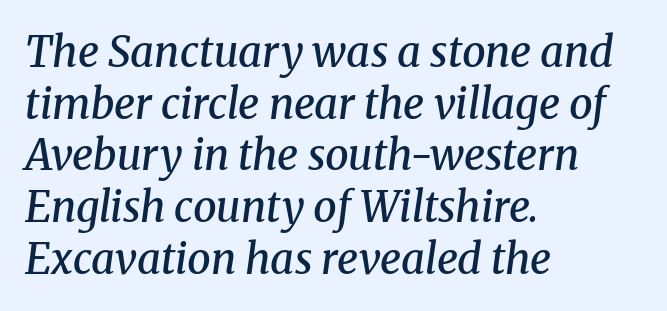
Casual observation: everything's shoved over to the left. An italicized treatment has been applied to the whole sample. Standard letterfit; no display-style spreading of the glyphs. Old-style or modern, the face here clearly has serifs. The strokes are fattened partway — semibold, not bold.
